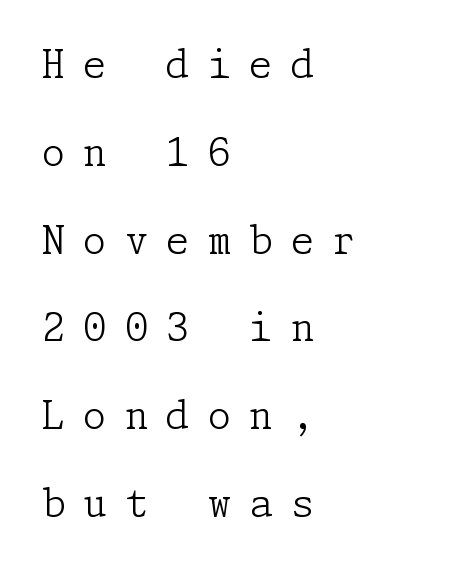
Letter spacing: wide. This is serif lettering, the kind often seen in printed books. Horizontal alignment here is leftward, the default for most running prose. Every stem runs plumb, perpendicular to the baseline. Leading: increased. The zone under the glyphs is completely vacant.
